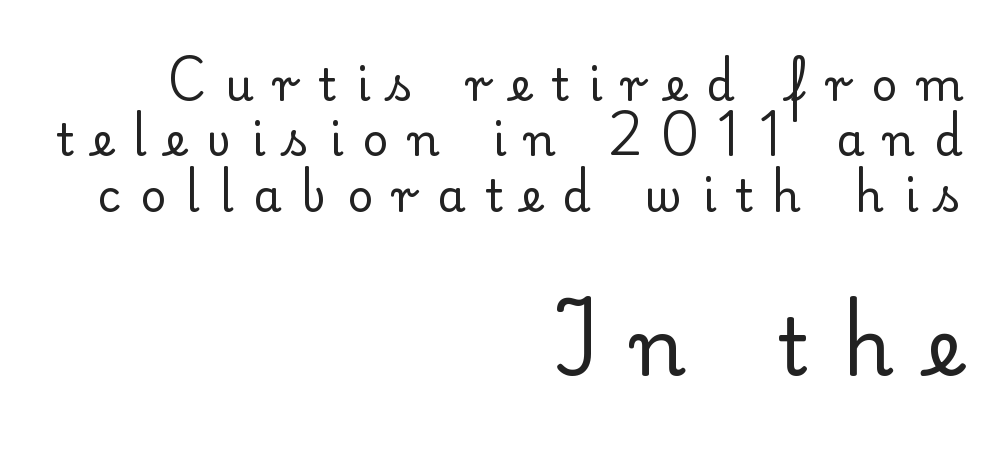
{"serif": "yes", "italic": "no", "bold": "no", "weight": "regular", "width": "normal", "stroke_contrast": "low", "x_height": "small", "monospaced": "no", "underline": "no", "align": "right", "line_spacing_ratio": 1.23, "letter_spacing": "wide", "letter_spacing_em": 0.44, "larger_block": "second", "size_ratio": 1.73, "glyph_px": 78}
